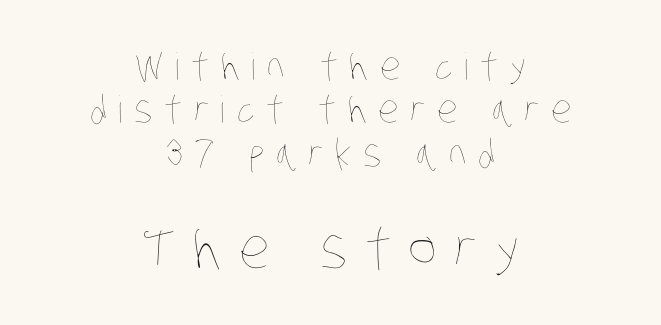
The image shows 55 px thin, condensed type; set centered, line spacing 1.17x, unusually wide letter spacing (+0.31 em), not underlined; the second (bottom) block is 1.49x larger; low stroke contrast and a large x-height.
